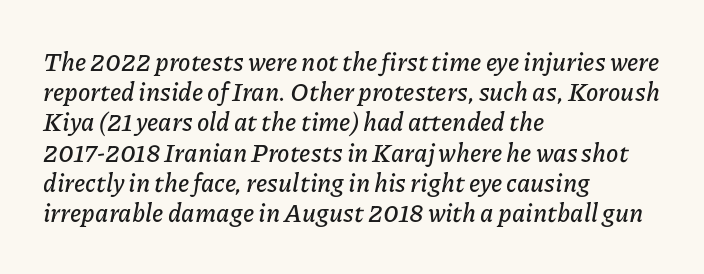
{"italic": "yes", "lean": "right", "slant_degrees": 11, "underline": "no", "align": "left", "line_spacing_ratio": 1.21, "letter_spacing": "normal", "letter_spacing_em": 0.0, "glyph_px": 25}
